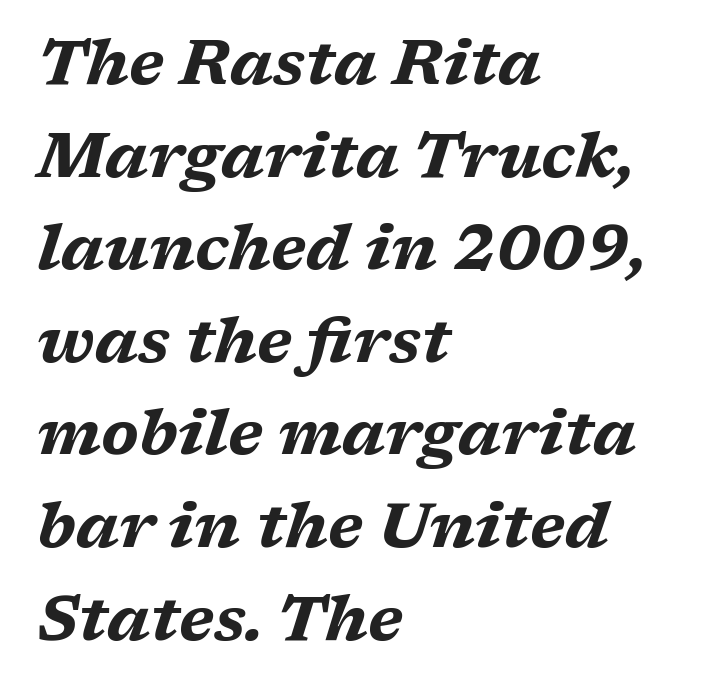
Q: Is the text bold? A: Yes.
Q: Is the text italic (slanted)? A: Yes, it leans right by about 17 degrees.
Q: Is the text underlined? A: No.
Q: How is the paragraph aligned? A: Left-aligned.
Q: Is the spacing between letters normal or unusually wide? A: Normal.
Q: Is the spacing between lines tight, normal or loose? A: Normal.
Q: Width (condensed, normal, or wide)? A: Wide.
Q: Stroke contrast? A: Medium.
Q: x-height? A: Medium.
Q: Monospaced? A: No.
